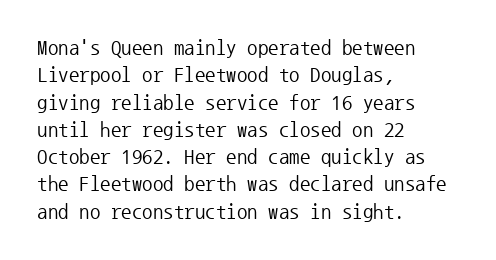
Q: Is the text bold? A: No.
Q: Is the text italic (slanted)? A: No, it is upright.
Q: Is the text underlined? A: No.
Q: How is the paragraph aligned? A: Left-aligned.
Q: Is the spacing between letters normal or unusually wide? A: Normal.
Q: Is the spacing between lines tight, normal or loose? A: Normal.
